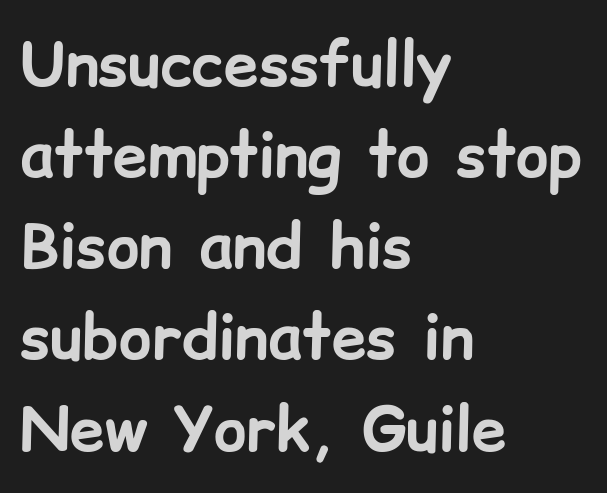
{"serif": "no", "italic": "no", "bold": "yes", "weight": "bold", "width": "normal", "stroke_contrast": "low", "x_height": "medium", "monospaced": "no", "underline": "no", "align": "left", "line_spacing": "normal", "line_spacing_ratio": 1.47, "letter_spacing": "normal", "letter_spacing_em": 0.0, "glyph_px": 62}
